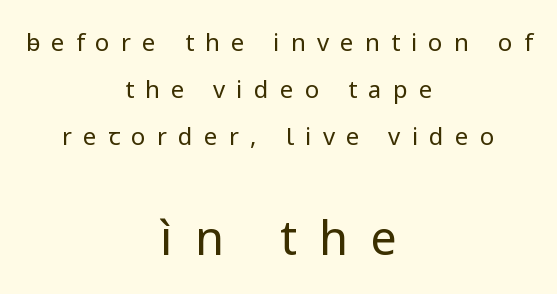
These glyphs show unthickened strokes, regular width or finer. Does the lettering tilt? It doesn't — this is upright. These lines have a slow, spaced-out rhythm from letter to letter. Does the type have serifs? No, each stem ends abruptly. Rows of type keep a wide berth in the vertical direction.
